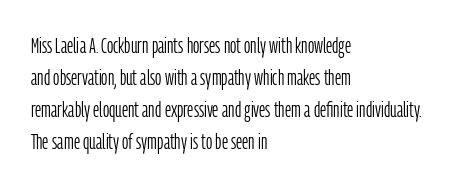
Q: Is the text bold? A: No.
Q: Is the text italic (slanted)? A: No, it is upright.
Q: Is the text underlined? A: No.
Q: How is the paragraph aligned? A: Left-aligned.
Q: Is the spacing between letters normal or unusually wide? A: Normal.
Q: Is the spacing between lines tight, normal or loose? A: Normal.
